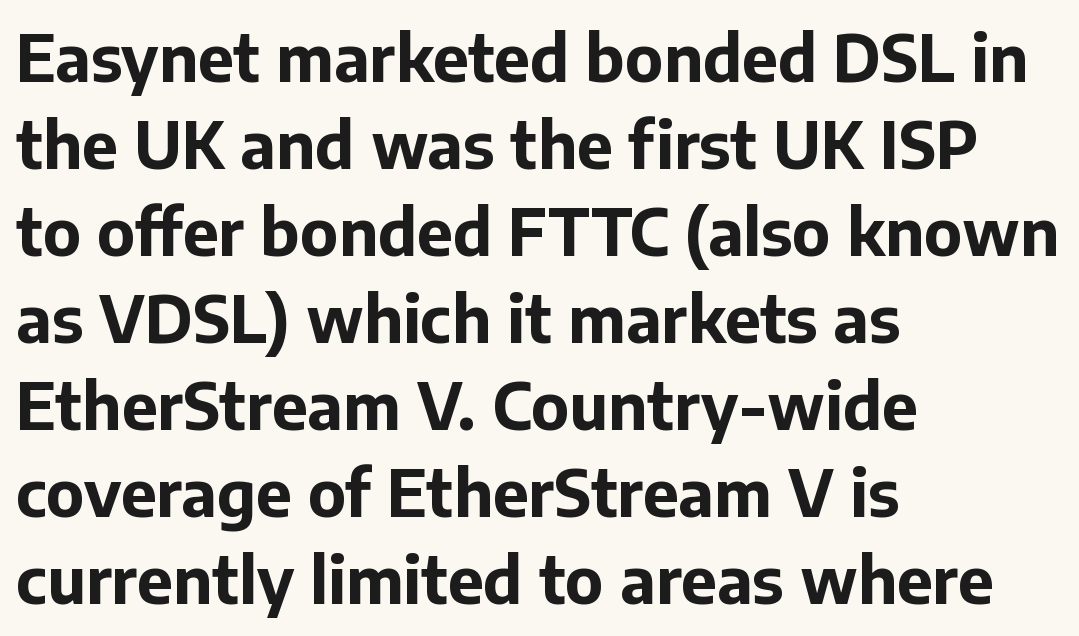
Q: Is the text bold? A: Yes.
Q: Is the text italic (slanted)? A: No, it is upright.
Q: Is the typeface a serif or a sans-serif typeface? A: Sans-serif.
Q: Is the text underlined? A: No.
Q: How is the paragraph aligned? A: Left-aligned.
Q: Is the spacing between letters normal or unusually wide? A: Normal.
Q: Is the spacing between lines tight, normal or loose? A: Normal.
Q: Width (condensed, normal, or wide)? A: Normal.
Q: Stroke contrast? A: Low.
Q: x-height? A: Medium.
Q: Monospaced? A: No.
